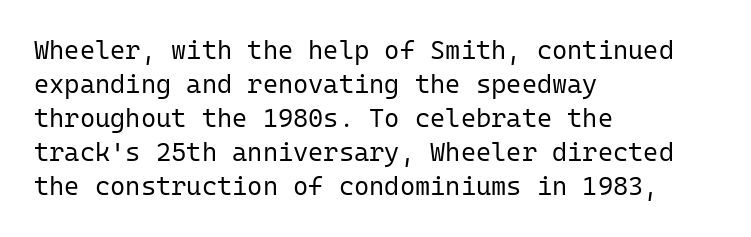
{"italic": "no", "bold": "no", "underline": "no", "align": "left", "line_spacing": "normal", "line_spacing_ratio": 1.31, "letter_spacing": "normal", "letter_spacing_em": 0.0, "glyph_px": 26}
